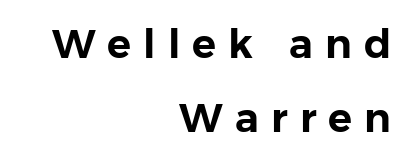
Has an underline been added? It has not. Serif or sans? Sans — the stroke terminals are bare. Does the copy run flush right? Yes — the right margin is perfectly even. A typesetter would call this proportional, since set widths differ per character. Between one letter and the next there's a generous, obvious gap. Tall strokes in this sample are plumb rather than angled.
